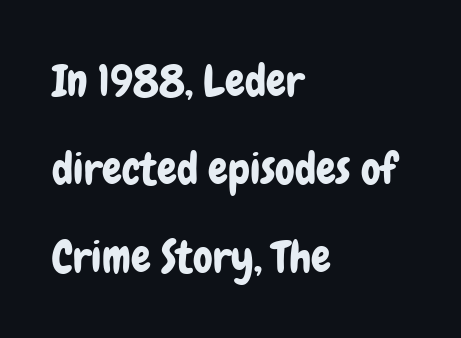
{"serif": "no", "italic": "no", "width": "condensed", "stroke_contrast": "low", "x_height": "medium", "monospaced": "no", "underline": "no", "align": "left", "line_spacing": "loose", "line_spacing_ratio": 2.0, "letter_spacing": "normal", "letter_spacing_em": 0.0, "glyph_px": 44}
